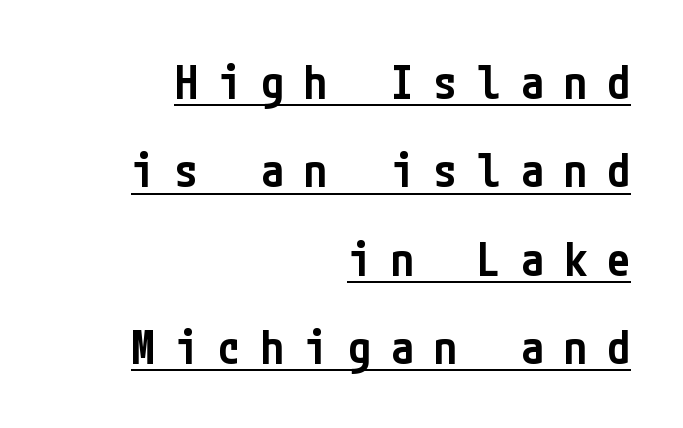
The image shows 46 px semibold, condensed sans-serif type, upright; set right-aligned, loose line spacing (1.92x), unusually wide letter spacing (+0.44 em), underlined; low stroke contrast and a medium x-height.
